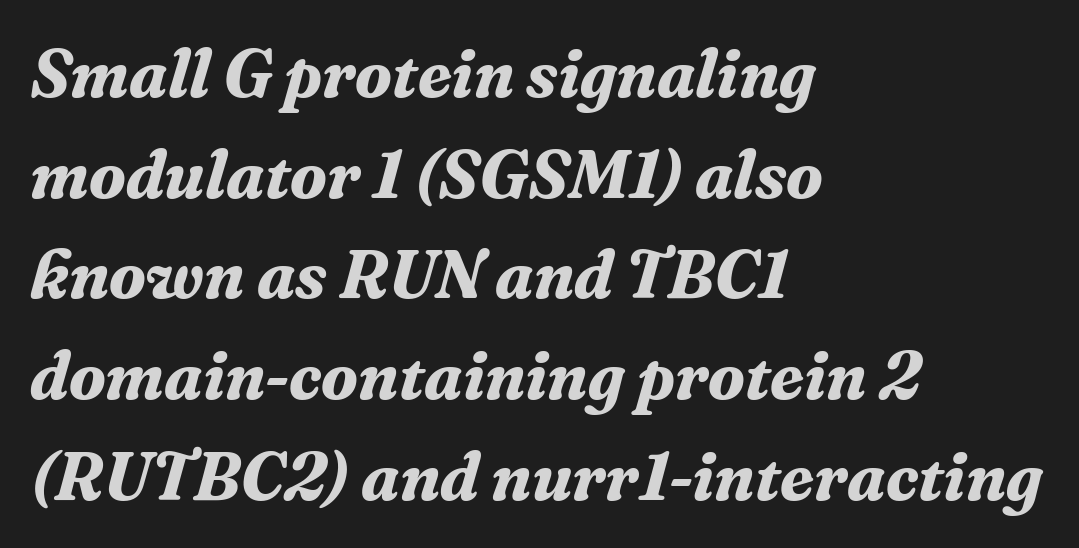
{"serif": "yes", "italic": "yes", "lean": "right", "slant_degrees": 16, "bold": "yes", "weight": "bold", "width": "normal", "stroke_contrast": "medium", "x_height": "medium", "monospaced": "no", "underline": "no", "align": "left", "line_spacing": "normal", "line_spacing_ratio": 1.48, "letter_spacing": "normal", "letter_spacing_em": 0.0, "glyph_px": 68}
